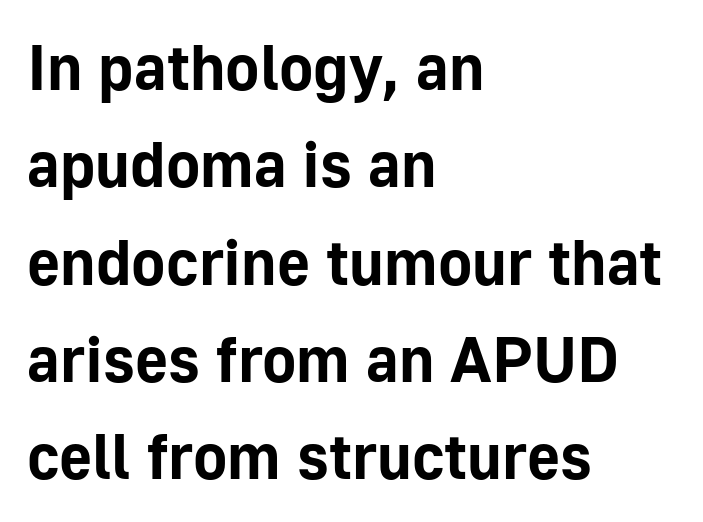
Q: Is the text bold? A: Yes.
Q: Is the text italic (slanted)? A: No, it is upright.
Q: Is the typeface a serif or a sans-serif typeface? A: Sans-serif.
Q: Is the text underlined? A: No.
Q: How is the paragraph aligned? A: Left-aligned.
Q: Is the spacing between letters normal or unusually wide? A: Normal.
Q: Is the spacing between lines tight, normal or loose? A: Normal.
Q: Width (condensed, normal, or wide)? A: Normal.
Q: Stroke contrast? A: Low.
Q: x-height? A: Medium.
Q: Monospaced? A: No.
